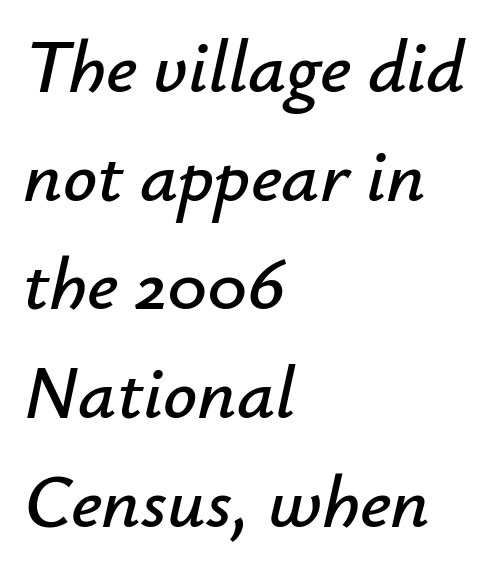
The image shows 75 px text type, italic (leaning right); set left-aligned, normal line spacing (1.45x), normal letter spacing, not underlined; low stroke contrast and a small x-height.
